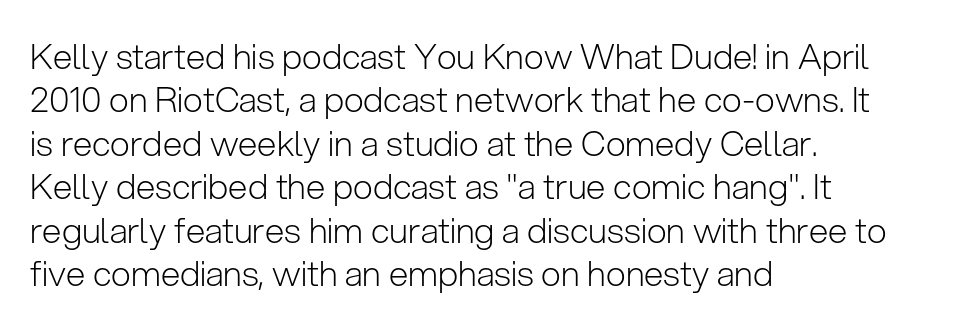
The image shows 35 px light sans-serif type, upright; set left-aligned, line spacing 1.24x, normal letter spacing, not underlined; low stroke contrast and a medium x-height.
